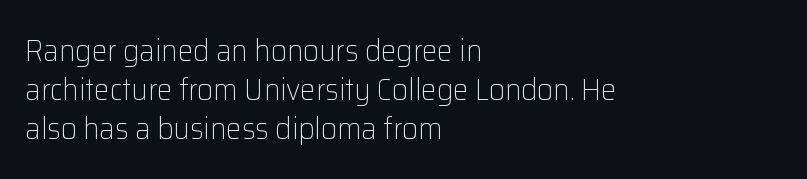
Tracking value appears to be zero — textbook default spacing. The lines are quadded left. The letters carry no serifs — their stems end cleanly without finishing strokes. No italicization has been applied; the sample stays upright. The area under the type is left untouched. Is there much room between lines? A standard amount, neither cramped nor airy.
